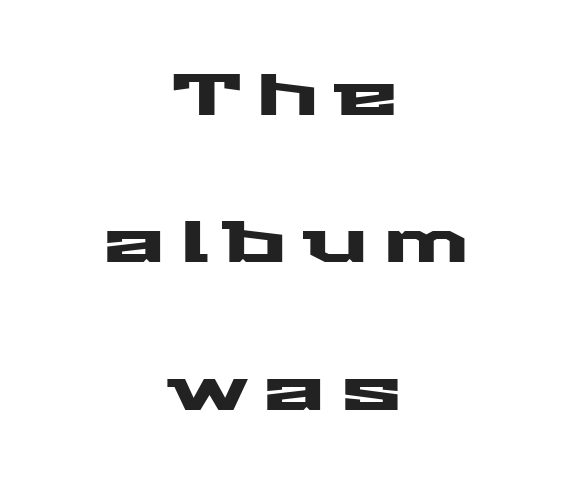
The image shows 59 px wide sans-serif type, upright; set centered, loose line spacing (2.5x), unusually wide letter spacing (+0.25 em), not underlined; medium stroke contrast and a medium x-height.
